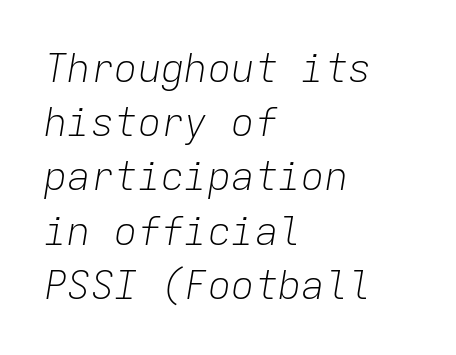
The image shows 39 px light type, italic (leaning right), monospaced; set left-aligned, normal line spacing (1.39x), normal letter spacing, not underlined; low stroke contrast and a medium x-height.
